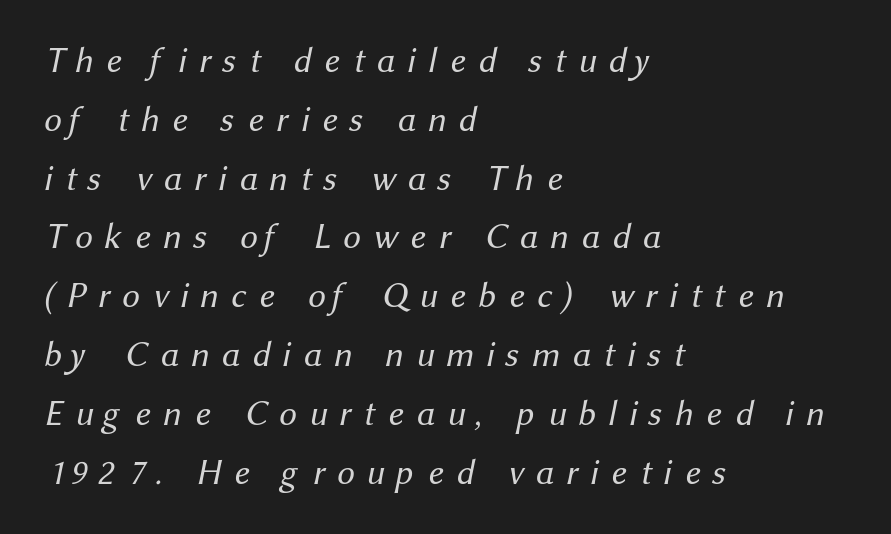
{"serif": "no", "bold": "no", "weight": "regular", "width": "normal", "stroke_contrast": "medium", "x_height": "medium", "monospaced": "no", "underline": "no", "align": "left", "line_spacing": "normal", "line_spacing_ratio": 1.68, "letter_spacing": "wide", "letter_spacing_em": 0.34, "glyph_px": 35}
